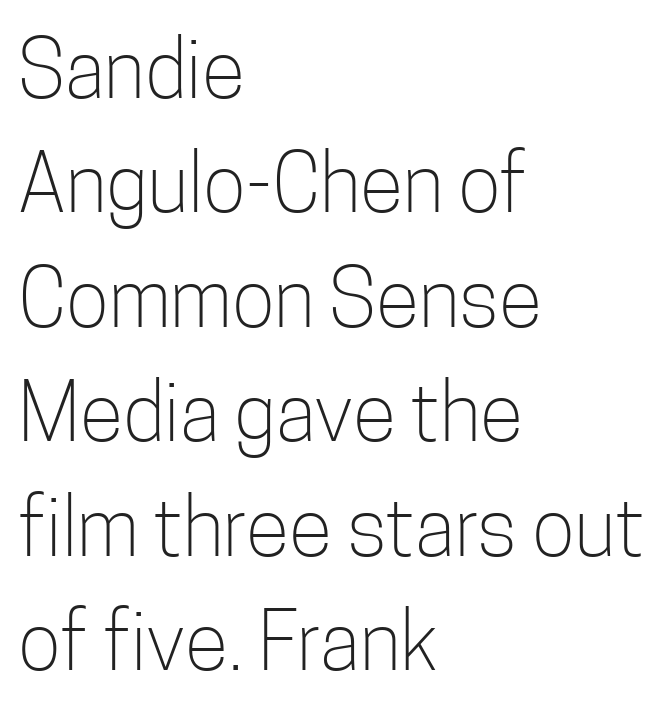
The image shows 80 px light, condensed sans-serif type, upright; set left-aligned, normal line spacing (1.43x), normal letter spacing, not underlined; low stroke contrast and a medium x-height.
